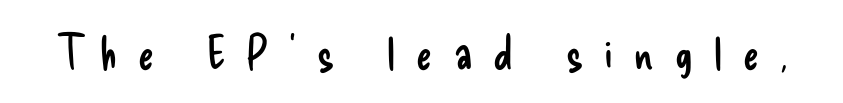
Q: Is the text bold? A: No.
Q: Is the text italic (slanted)? A: No, it is upright.
Q: Is the typeface a serif or a sans-serif typeface? A: Sans-serif.
Q: Is the text underlined? A: No.
Q: Is the spacing between letters normal or unusually wide? A: Unusually wide.
Q: Width (condensed, normal, or wide)? A: Condensed.
Q: Stroke contrast? A: Low.
Q: x-height? A: Small.
Q: Monospaced? A: No.
